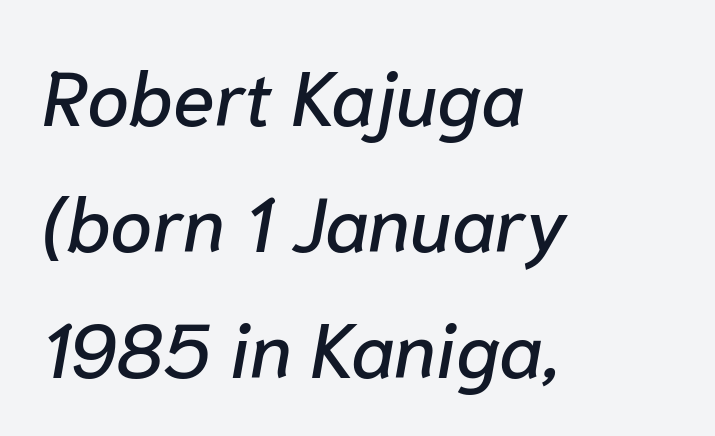
The face used here is rendered with its standard letterfit. Lines of text with bare space underneath. Compared with ordinary roman type, these characters are visibly tilted. Horizontal bands of white between lines are of average thickness. Looks like regular typesetting: each glyph gets only the width it needs.
